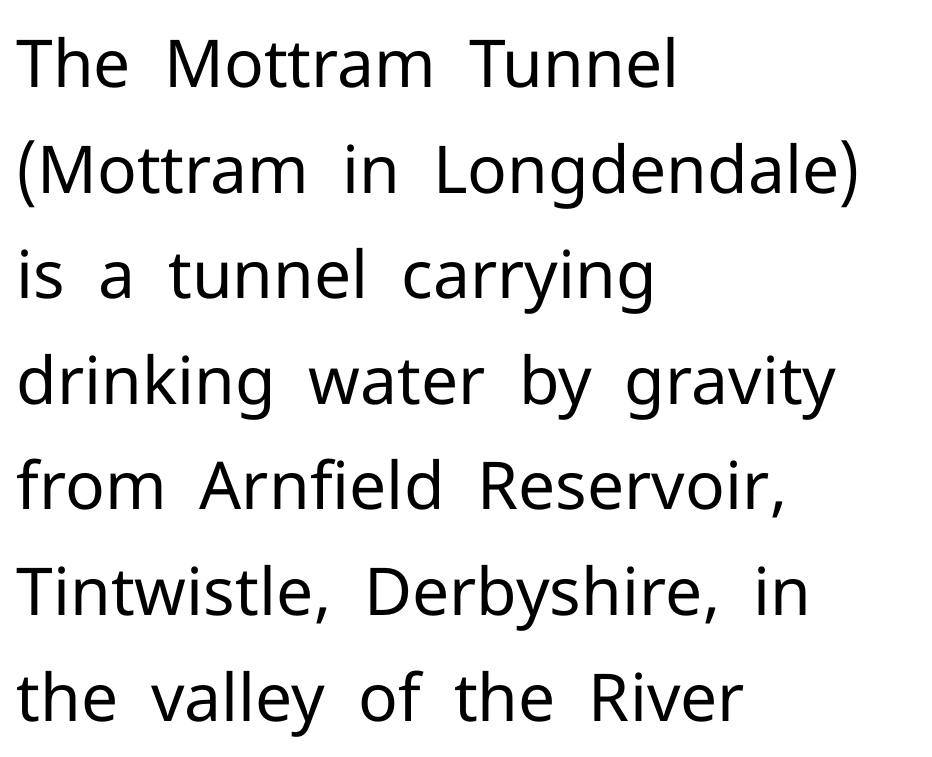
The image shows 66 px regular-weight sans-serif type, upright; set left-aligned, normal line spacing (1.6x), normal letter spacing, not underlined; low stroke contrast and a medium x-height.
